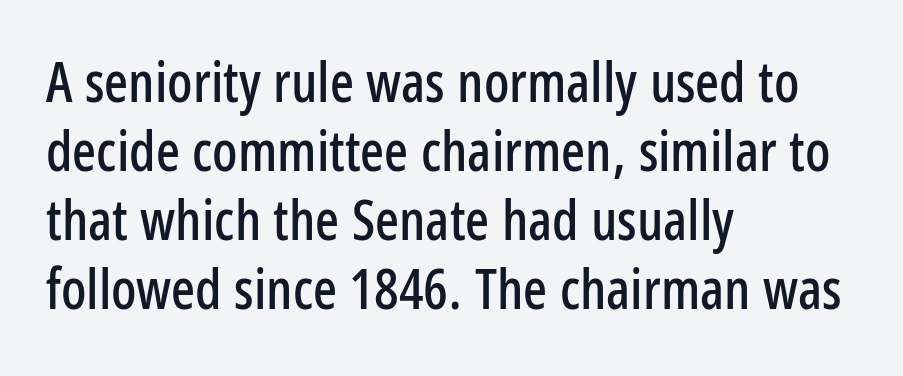
{"serif": "no", "italic": "no", "width": "condensed", "stroke_contrast": "low", "x_height": "medium", "monospaced": "no", "underline": "no", "align": "left", "line_spacing_ratio": 1.23, "letter_spacing": "normal", "letter_spacing_em": 0.0, "glyph_px": 56}
